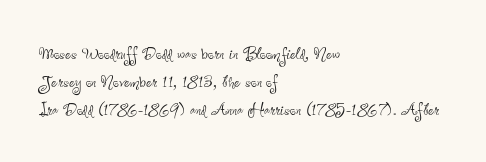
The image shows 21 px text type; set left-aligned, normal line spacing (1.34x), normal letter spacing, not underlined.
